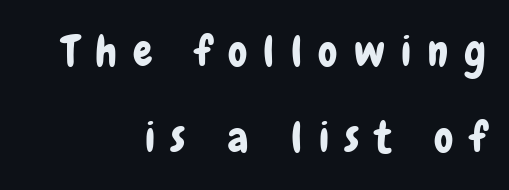
The image shows 43 px condensed sans-serif type, upright; set right-aligned, loose line spacing (2.01x), unusually wide letter spacing (+0.38 em), not underlined; low stroke contrast and a medium x-height.
